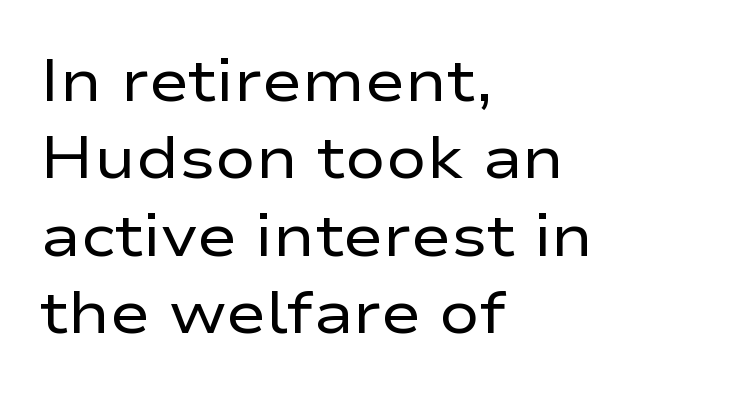
{"serif": "no", "italic": "no", "bold": "no", "weight": "regular", "width": "wide", "stroke_contrast": "low", "x_height": "medium", "monospaced": "no", "underline": "no", "align": "left", "line_spacing": "normal", "line_spacing_ratio": 1.29, "letter_spacing": "normal", "letter_spacing_em": 0.0, "glyph_px": 60}
